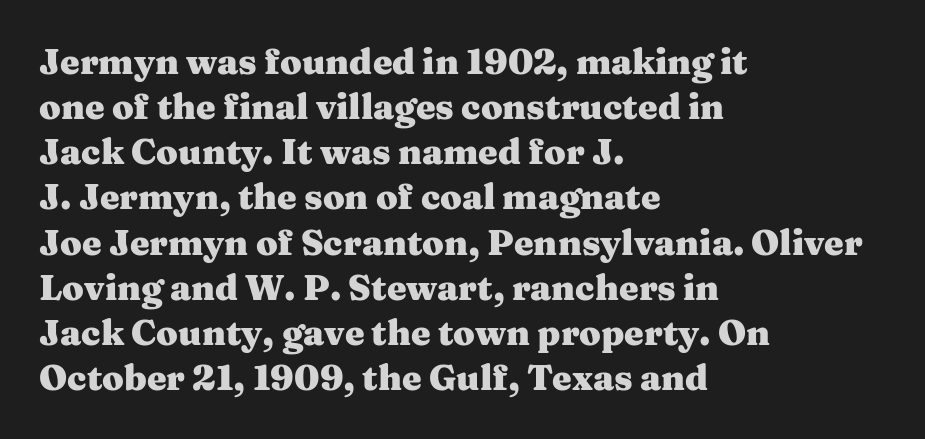
Students, note that the glyphs here touch the page at normal intervals. A clean baseline with only descenders dipping below it. Chunky letters — that's bold for sure. The vertical gap from one line to the next is medium. Quick note: not italic, upright.
